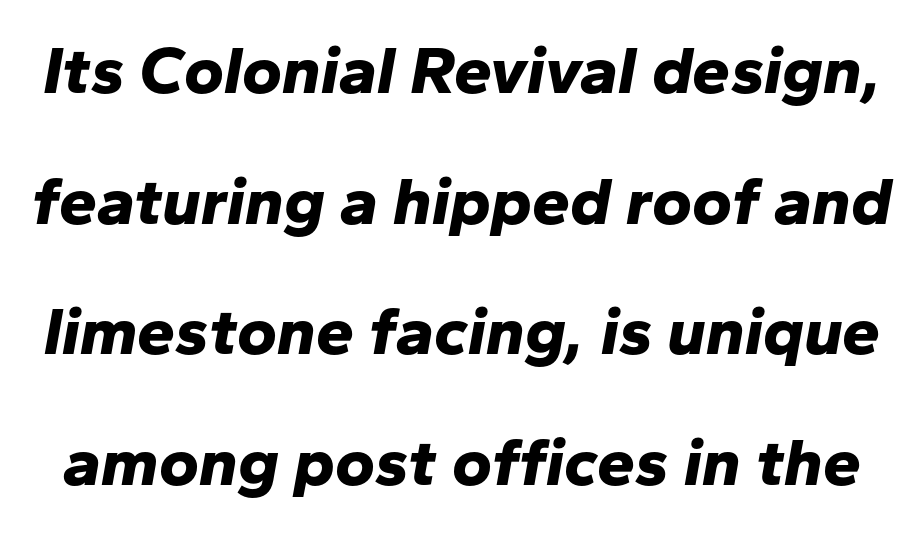
{"italic": "yes", "lean": "right", "slant_degrees": 10, "bold": "yes", "weight": "bold", "width": "normal", "stroke_contrast": "low", "x_height": "medium", "monospaced": "no", "underline": "no", "line_spacing": "loose", "line_spacing_ratio": 1.92, "letter_spacing": "normal", "letter_spacing_em": 0.0, "glyph_px": 68}
